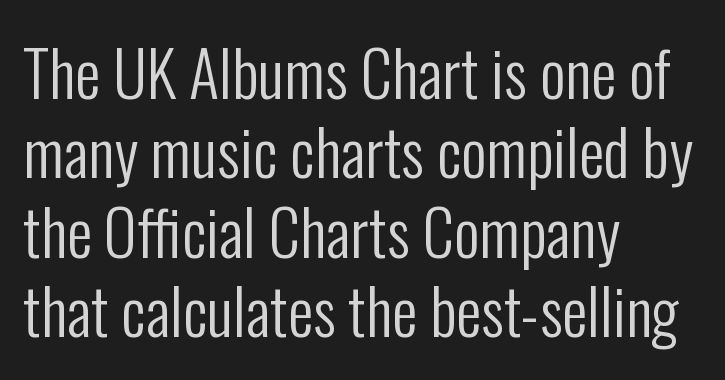
The image shows 63 px regular-weight, condensed sans-serif type, upright; set left-aligned, normal line spacing (1.26x), normal letter spacing, not underlined; low stroke contrast and a medium x-height.
